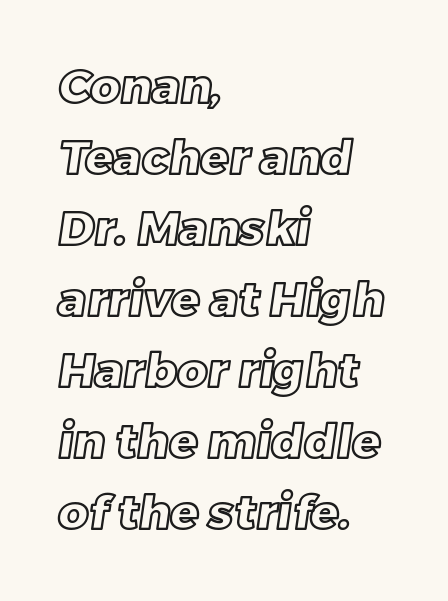
All the whitespace from short lines collects on the right. Is there much room between lines? A standard amount, neither cramped nor airy. Honestly, the letter spacing is just normal — you wouldn't notice it. The rendering uses natural spacing where letterforms have individual widths. The zone under the glyphs is completely vacant.
